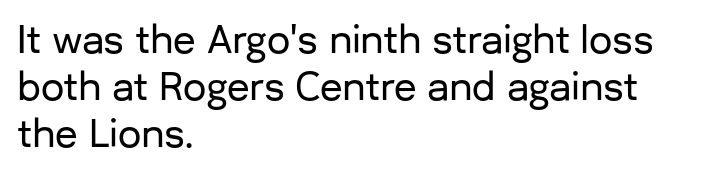
{"serif": "no", "italic": "no", "width": "normal", "stroke_contrast": "low", "x_height": "medium", "monospaced": "no", "underline": "no", "align": "left", "line_spacing": "normal", "line_spacing_ratio": 1.27, "letter_spacing": "normal", "letter_spacing_em": 0.0, "glyph_px": 37}
